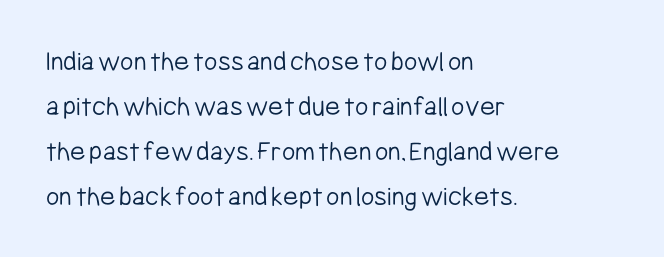
{"serif": "no", "italic": "no", "bold": "no", "weight": "light", "width": "condensed", "stroke_contrast": "low", "x_height": "medium", "monospaced": "no", "underline": "no", "align": "left", "line_spacing": "normal", "line_spacing_ratio": 1.55, "letter_spacing": "normal", "letter_spacing_em": 0.0, "glyph_px": 29}
